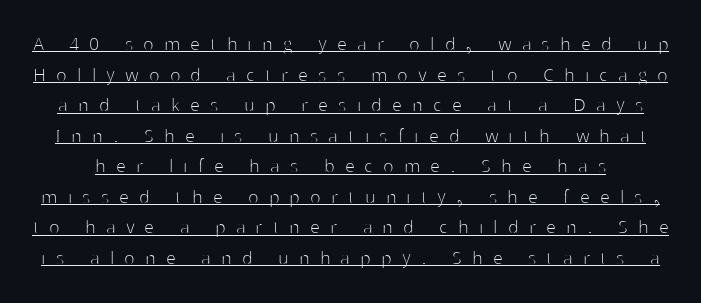
The block of text has a typical density, with ordinary space between rows. Has an underline been added? It has. Tall strokes in this sample are plumb rather than angled. Honestly, the letter spacing is so wide it's the main thing you notice. The cut favours lightness, reaching ordinary text weight at its darkest.
